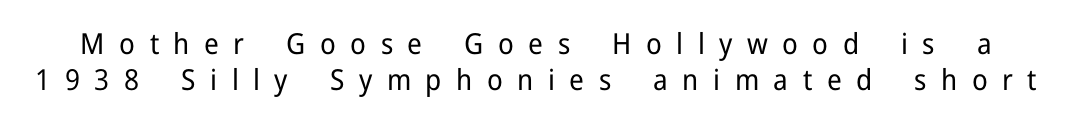
The image shows 29 px regular-weight sans-serif type, upright; set line spacing 1.23x, unusually wide letter spacing (+0.5 em), not underlined; low stroke contrast and a medium x-height.
